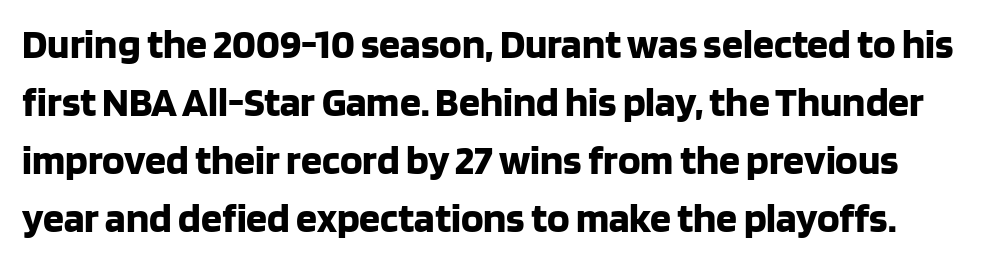
Leading matches the norm, producing a regular column. Pretty heavy lettering here — definitely bold. Note: no serifs on the glyphs. Beneath every word, the page is bare.
